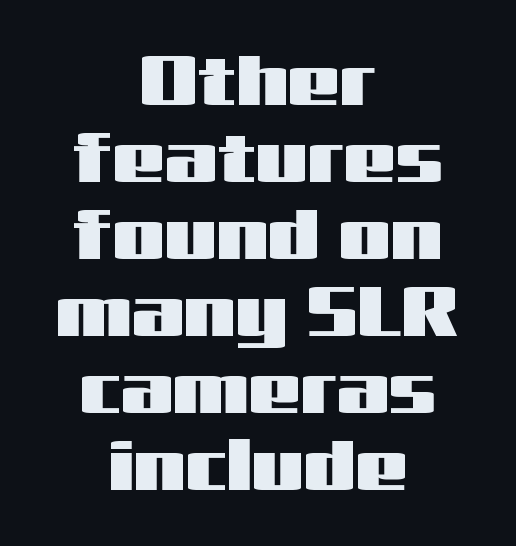
The lines are packed closely together with very little leading. This sample has the flowing, uneven cadence of proportional lettering. These lines keep a tight, regular rhythm from letter to letter. The space beneath each line is pristine and unruled. Upright lettering throughout. What kind of face is this? One without serifs — a sans.
